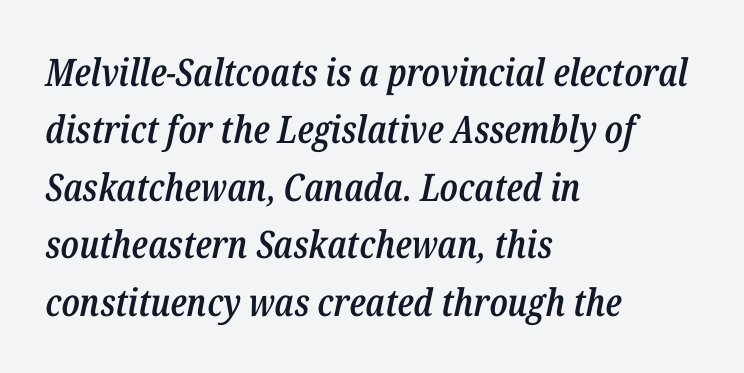
Students, note that the glyphs here touch the page at normal intervals. Descender tails drop into unmarked territory. The face used here has a pronounced slope to its letters. What's the leading like? Ordinary, nothing unusual.
